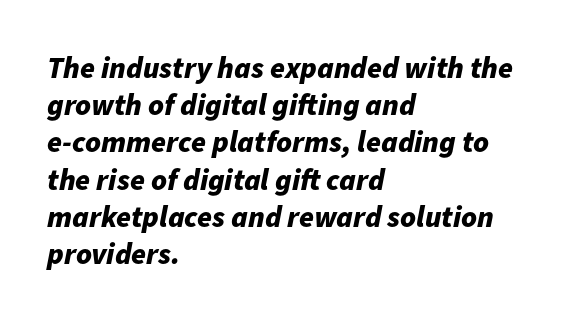
{"italic": "yes", "lean": "right", "slant_degrees": 11, "bold": "yes", "weight": "bold", "width": "normal", "stroke_contrast": "low", "x_height": "medium", "monospaced": "no", "underline": "no", "align": "left", "line_spacing_ratio": 1.24, "letter_spacing": "normal", "letter_spacing_em": 0.0, "glyph_px": 30}
